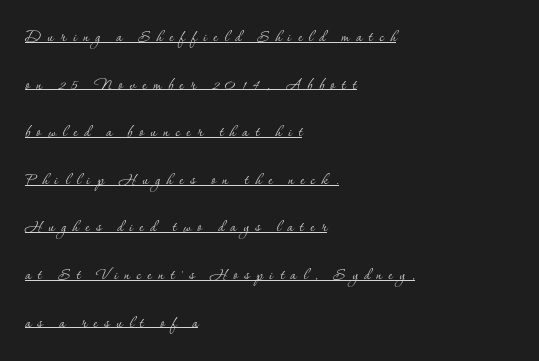
{"bold": "no", "underline": "yes", "align": "left", "line_spacing": "loose", "line_spacing_ratio": 2.38, "letter_spacing": "wide", "letter_spacing_em": 0.33, "glyph_px": 20}
